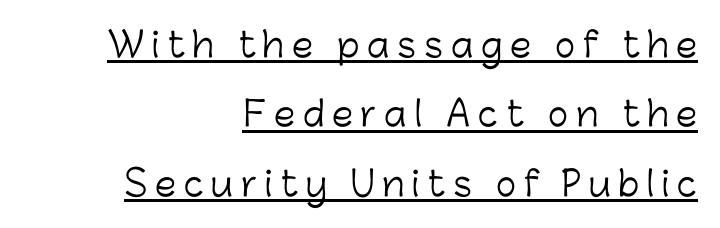
The image shows 34 px light sans-serif type, upright; set right-aligned, loose line spacing (2.04x), unusually wide letter spacing (+0.23 em), underlined; low stroke contrast and a medium x-height.
